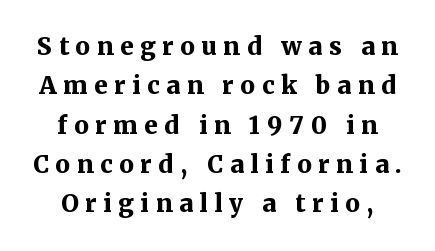
Q: Is the text bold? A: Yes.
Q: Is the text italic (slanted)? A: No, it is upright.
Q: Is the text underlined? A: No.
Q: Is the spacing between letters normal or unusually wide? A: Unusually wide.
Q: Is the spacing between lines tight, normal or loose? A: Normal.
